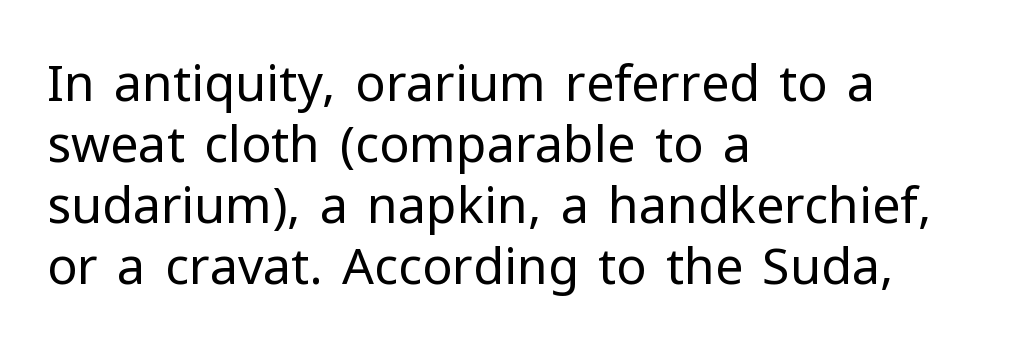
The image shows 50 px regular-weight sans-serif type, upright; set left-aligned, line spacing 1.22x, normal letter spacing, not underlined; low stroke contrast and a medium x-height.
